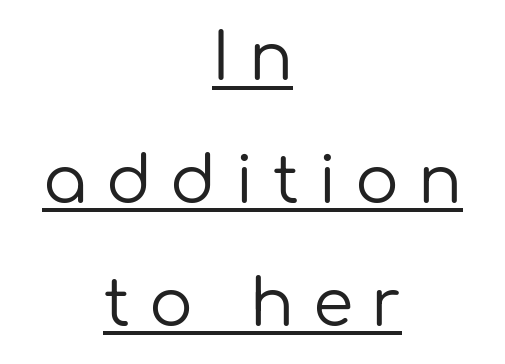
Quick note: underline on. Does the lettering tilt? It doesn't — this is upright. Stroke thickness stays within the range of a standard reading face or lighter. A typesetter would call this proportional, since set widths differ per character.
